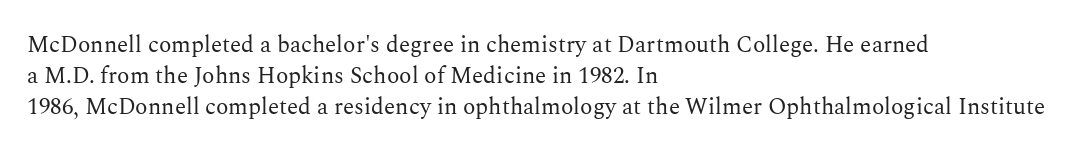
{"italic": "no", "bold": "no", "underline": "no", "align": "left", "line_spacing": "normal", "line_spacing_ratio": 1.35, "letter_spacing": "normal", "letter_spacing_em": 0.0, "glyph_px": 23}
